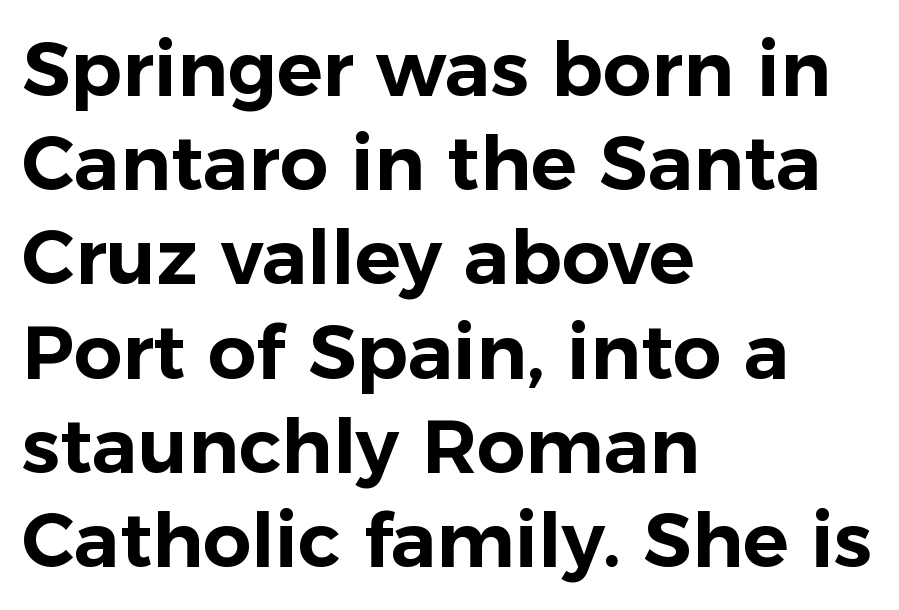
Q: Is the text italic (slanted)? A: No, it is upright.
Q: Is the typeface a serif or a sans-serif typeface? A: Sans-serif.
Q: Is the text underlined? A: No.
Q: How is the paragraph aligned? A: Left-aligned.
Q: Is the spacing between letters normal or unusually wide? A: Normal.
Q: Width (condensed, normal, or wide)? A: Normal.
Q: Stroke contrast? A: Low.
Q: x-height? A: Medium.
Q: Monospaced? A: No.
